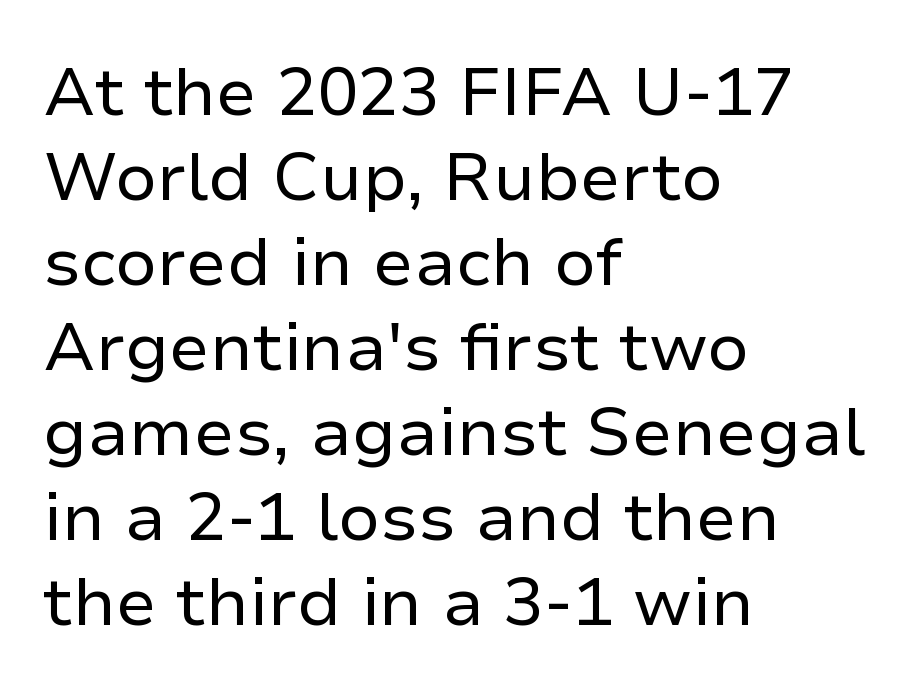
The image shows 68 px regular-weight sans-serif type, upright; set left-aligned, normal line spacing (1.25x), normal letter spacing, not underlined; low stroke contrast and a medium x-height.
